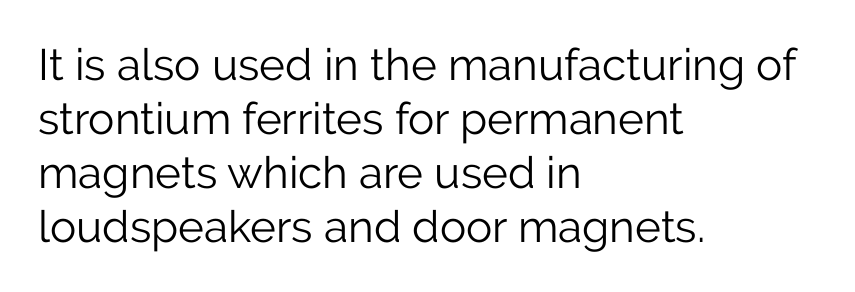
Q: Is the text bold? A: No.
Q: Is the text italic (slanted)? A: No, it is upright.
Q: Is the typeface a serif or a sans-serif typeface? A: Sans-serif.
Q: Is the text underlined? A: No.
Q: How is the paragraph aligned? A: Left-aligned.
Q: Is the spacing between letters normal or unusually wide? A: Normal.
Q: Width (condensed, normal, or wide)? A: Normal.
Q: Stroke contrast? A: Low.
Q: x-height? A: Medium.
Q: Monospaced? A: No.
